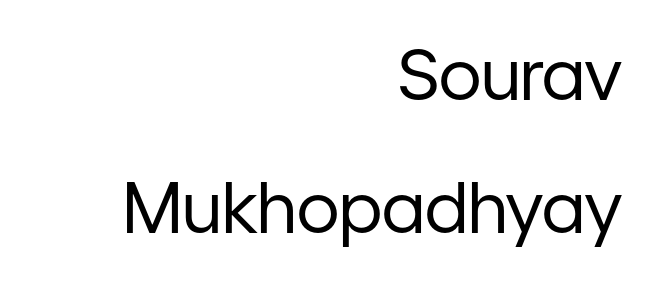
The image shows 70 px regular-weight sans-serif type, upright; set right-aligned, loose line spacing (1.9x), normal letter spacing, not underlined; low stroke contrast and a medium x-height.
